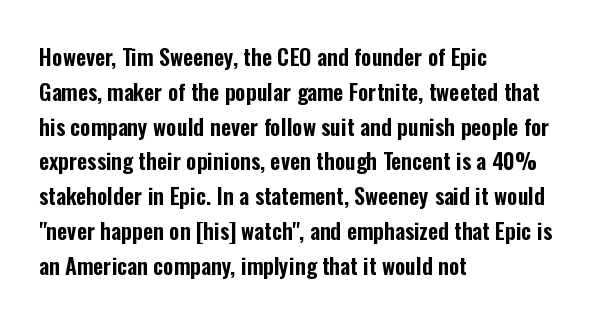
Q: Is the text italic (slanted)? A: No, it is upright.
Q: Is the text underlined? A: No.
Q: How is the paragraph aligned? A: Left-aligned.
Q: Is the spacing between letters normal or unusually wide? A: Normal.
Q: Is the spacing between lines tight, normal or loose? A: Normal.
